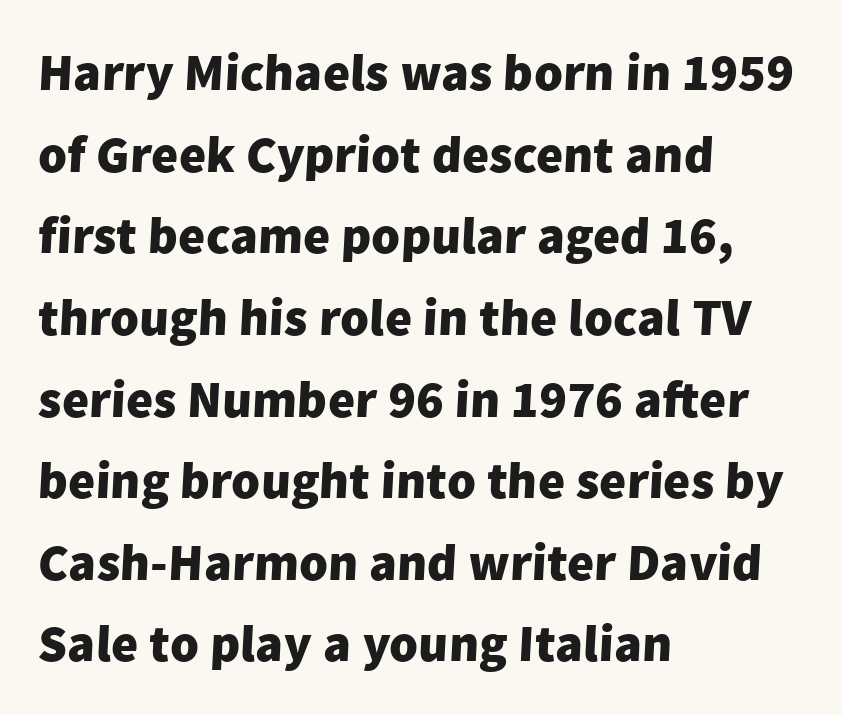
Q: Is the text bold? A: Yes.
Q: Is the typeface a serif or a sans-serif typeface? A: Sans-serif.
Q: Is the text underlined? A: No.
Q: How is the paragraph aligned? A: Left-aligned.
Q: Is the spacing between letters normal or unusually wide? A: Normal.
Q: Is the spacing between lines tight, normal or loose? A: Normal.
Q: Width (condensed, normal, or wide)? A: Normal.
Q: Stroke contrast? A: Low.
Q: x-height? A: Medium.
Q: Monospaced? A: No.
